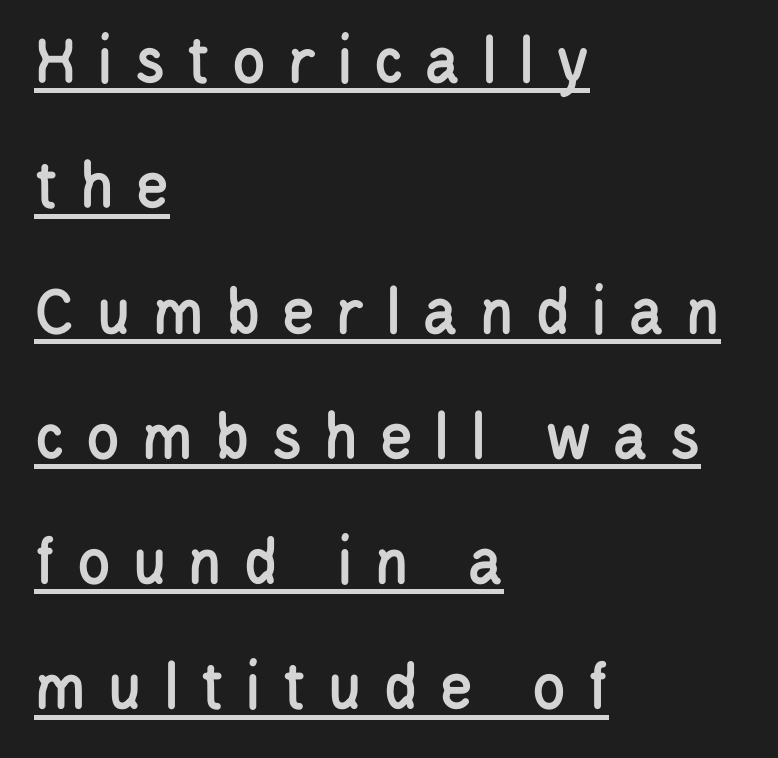
Is the block centered? No — it sits flush against the left margin. Here the designer chose a conventional face with non-uniform glyph widths. This sample uses a sans-serif face. The rendered words wear a rule along their underside. Caption: expanded tracking, letters set apart. Rendered with straight, roman letterforms.
